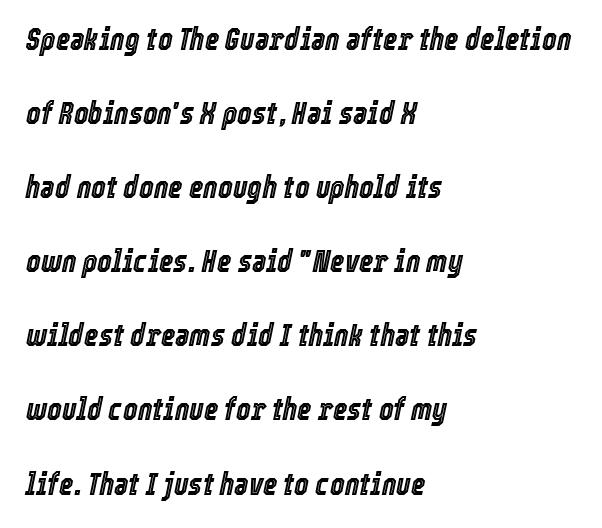
{"italic": "yes", "lean": "right", "slant_degrees": 12, "width": "condensed", "x_height": "medium", "monospaced": "no", "underline": "no", "align": "left", "line_spacing": "loose", "line_spacing_ratio": 2.39, "letter_spacing": "normal", "letter_spacing_em": 0.0, "glyph_px": 31}
